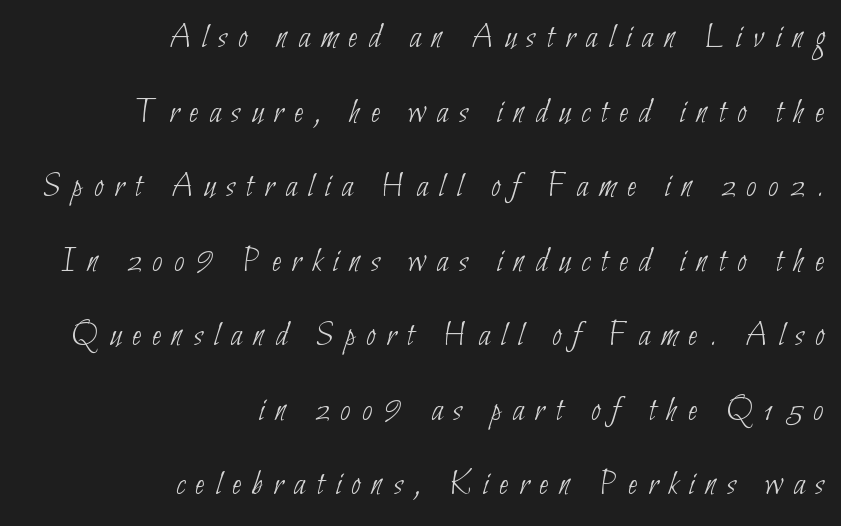
The image shows 35 px thin, condensed sans-serif type; set right-aligned, loose line spacing (2.13x), unusually wide letter spacing (+0.31 em), not underlined; low stroke contrast and a small x-height.
